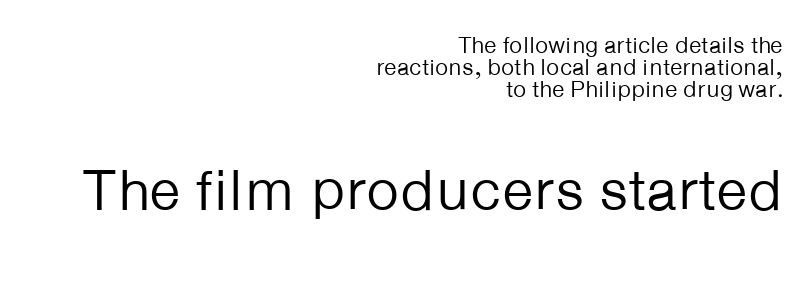
The image shows 58 px regular-weight sans-serif type, upright; set right-aligned, tight line spacing (0.96x), normal letter spacing, not underlined; the second (bottom) block is 2.52x larger; low stroke contrast and a medium x-height.
